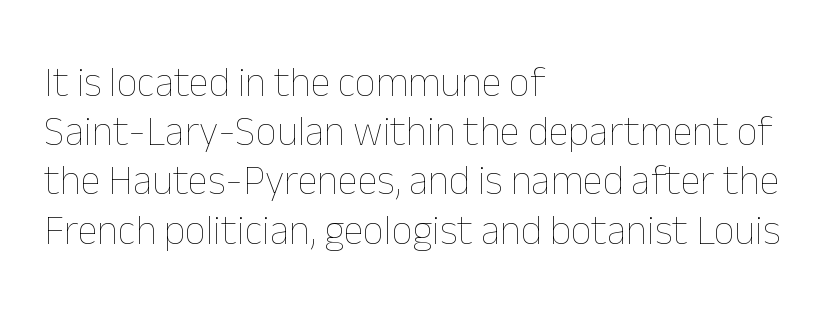
The image shows 41 px thin type, upright; set left-aligned, line spacing 1.2x, normal letter spacing, not underlined; low stroke contrast and a medium x-height.
